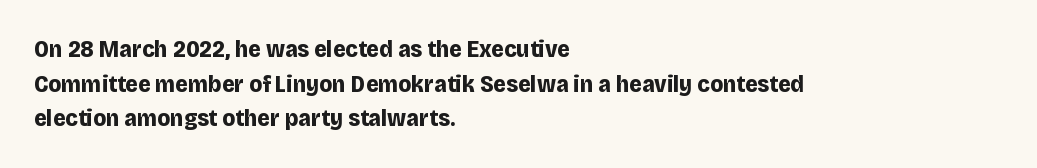
The image shows 24 px bold type, upright; set left-aligned, normal line spacing (1.44x), normal letter spacing, not underlined.
